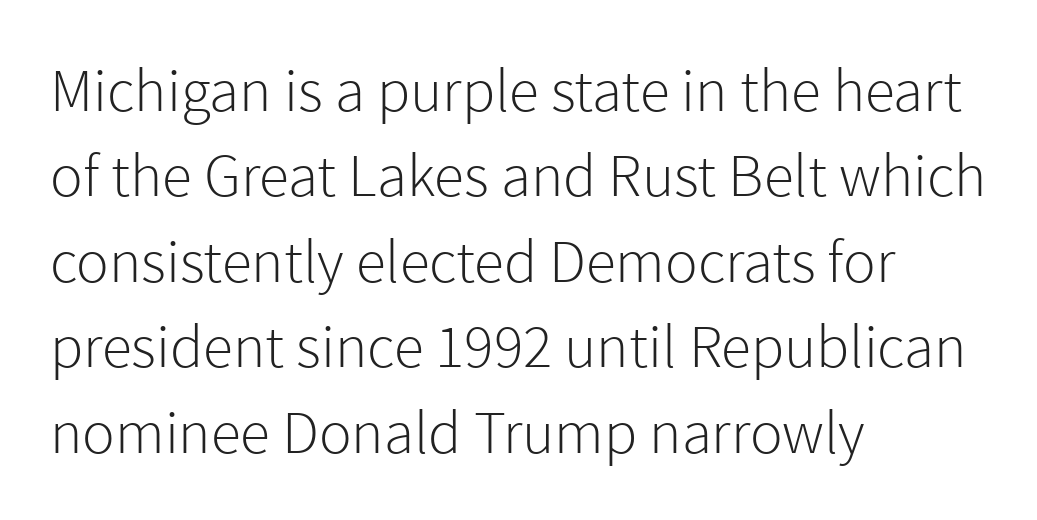
The image shows 61 px light sans-serif type, upright; set left-aligned, normal line spacing (1.4x), normal letter spacing, not underlined; a medium x-height.
